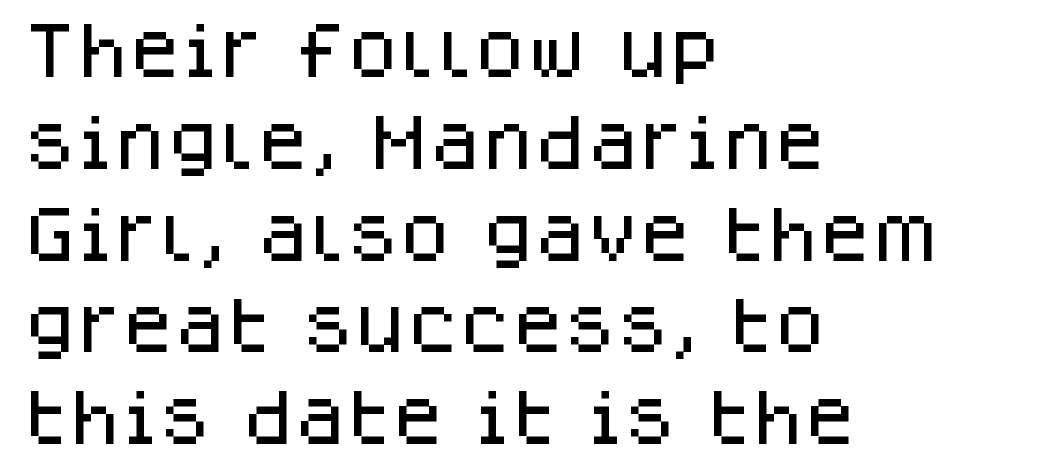
The image shows 60 px sans-serif type, upright; set left-aligned, normal line spacing (1.53x), normal letter spacing, not underlined; low stroke contrast and a large x-height.
